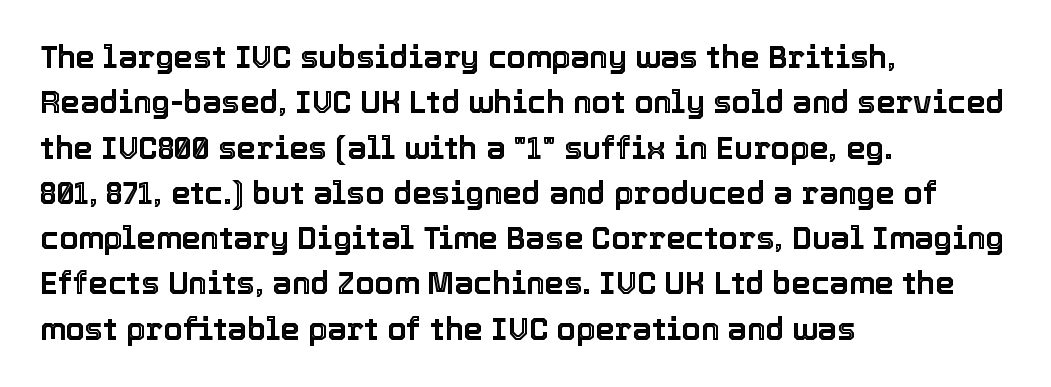
A roman cut, with each character standing at attention. Observe the ordinary spacing: letters are neighbours, not strangers. Here the designer chose a conventional face with non-uniform glyph widths. The gap between lines stays unmarked. This sample keeps an unexceptional amount of space between lines.
